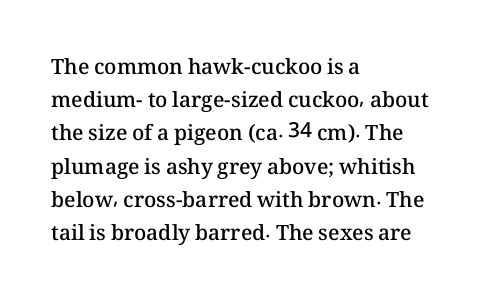
The image shows 21 px text type, upright; set left-aligned, normal line spacing (1.58x), normal letter spacing, not underlined.
